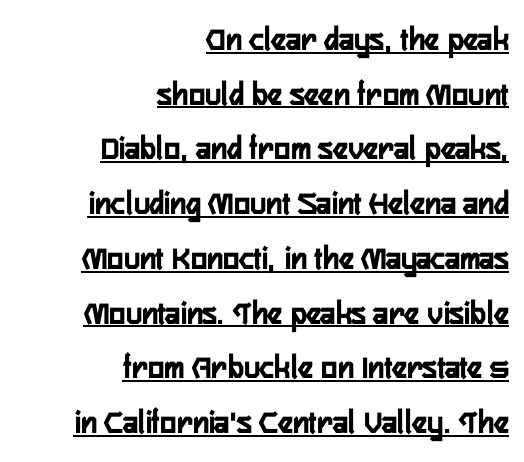
Weight check: bold — yes, fully. All the whitespace from short lines collects on the left. A typesetter would mark this as roman, not italic. To sum up the face: it is a sans, with no serifs.
